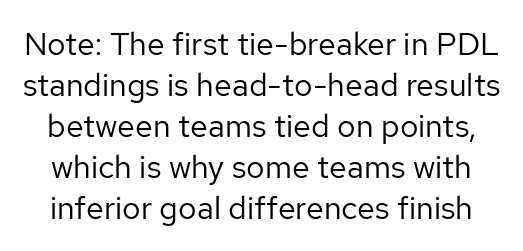
You could not count columns in this text — the font is proportionally spaced. The strip under each line holds only bare page. No extra ink here — the face is not bold. The type family on display is of the sans-serif kind. Students, note that the glyphs here touch the page at normal intervals. Is there any slant? The stems are plumb.
